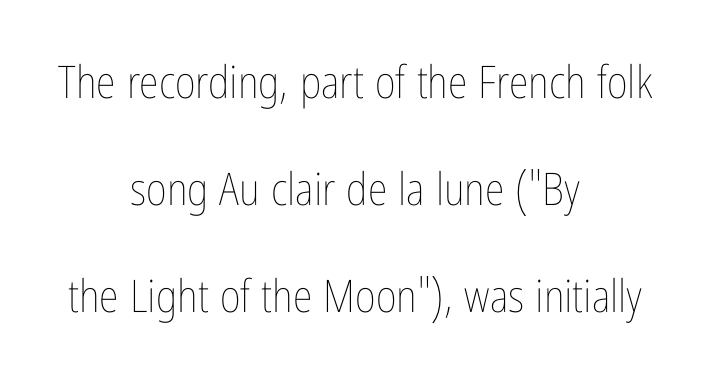
{"italic": "no", "bold": "no", "weight": "thin", "width": "condensed", "stroke_contrast": "low", "x_height": "medium", "monospaced": "no", "underline": "no", "align": "center", "line_spacing": "loose", "line_spacing_ratio": 2.38, "letter_spacing": "normal", "letter_spacing_em": 0.0, "glyph_px": 45}
